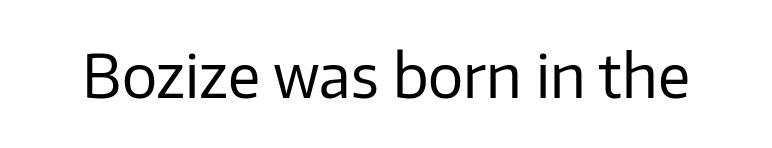
{"serif": "no", "italic": "no", "bold": "no", "weight": "regular", "width": "normal", "stroke_contrast": "low", "x_height": "medium", "monospaced": "no", "underline": "no", "letter_spacing": "normal", "letter_spacing_em": 0.0, "glyph_px": 59}
